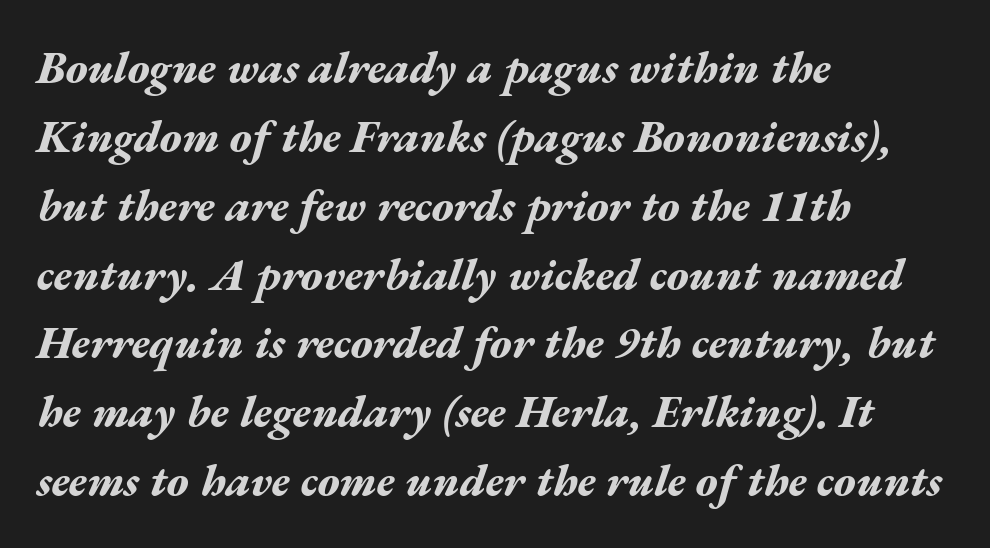
{"italic": "yes", "lean": "right", "slant_degrees": 17, "bold": "yes", "weight": "bold", "width": "wide", "stroke_contrast": "medium", "x_height": "medium", "monospaced": "no", "underline": "no", "align": "left", "line_spacing": "normal", "line_spacing_ratio": 1.53, "letter_spacing": "normal", "letter_spacing_em": 0.0, "glyph_px": 45}
